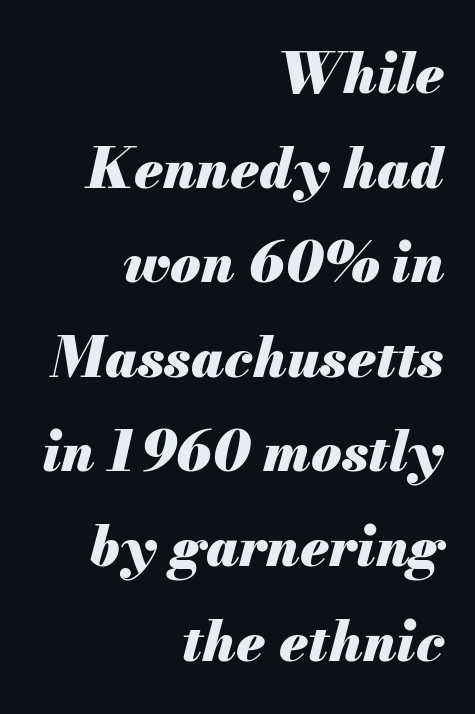
Posture: slanted. A typesetter would call this proportional, since set widths differ per character. The letters sit at their default tracking, neither squeezed nor spread. Line endings align vertically; line beginnings do not.
